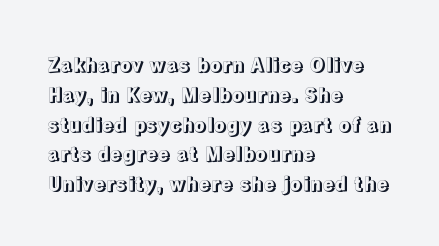
The image shows 20 px text type, upright; set left-aligned, normal line spacing (1.49x), normal letter spacing, not underlined.
